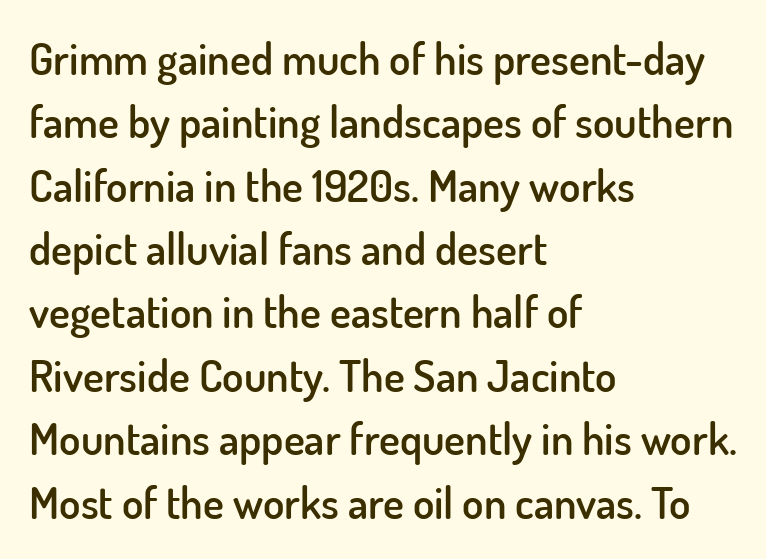
{"serif": "no", "italic": "no", "bold": "semi", "weight": "semibold", "width": "normal", "stroke_contrast": "low", "x_height": "small", "monospaced": "no", "underline": "no", "align": "left", "line_spacing": "normal", "line_spacing_ratio": 1.44, "letter_spacing": "normal", "letter_spacing_em": 0.0, "glyph_px": 44}
